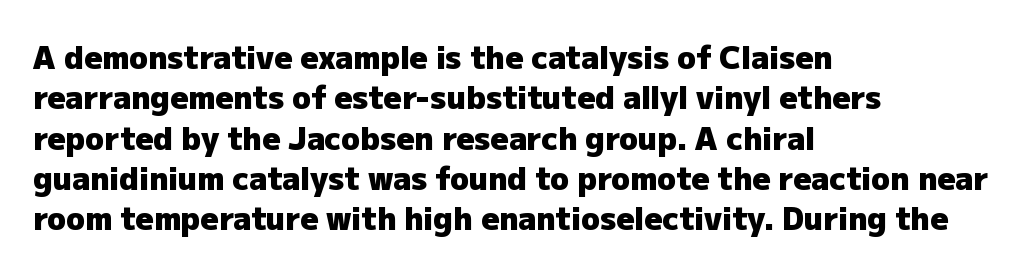
The image shows 31 px heavy sans-serif type, upright; set left-aligned, normal line spacing (1.3x), normal letter spacing, not underlined; low stroke contrast and a medium x-height.
